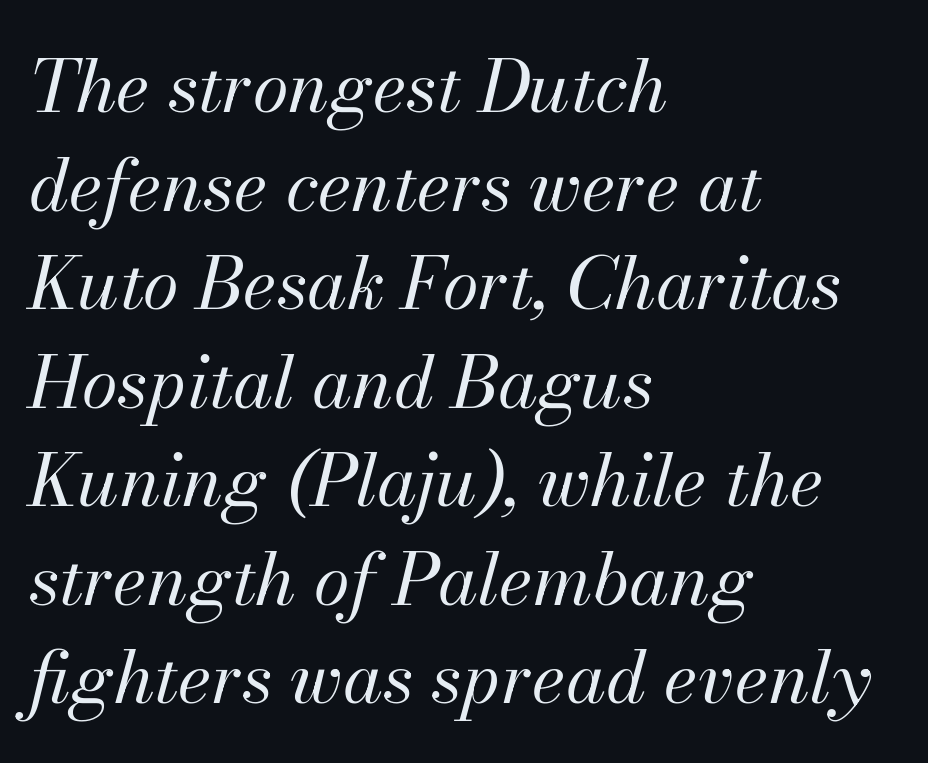
Q: Is the text bold? A: No.
Q: Is the text italic (slanted)? A: Yes, it leans right by about 13 degrees.
Q: Is the text underlined? A: No.
Q: How is the paragraph aligned? A: Left-aligned.
Q: Is the spacing between letters normal or unusually wide? A: Normal.
Q: Is the spacing between lines tight, normal or loose? A: Normal.
Q: Width (condensed, normal, or wide)? A: Normal.
Q: Stroke contrast? A: Medium.
Q: x-height? A: Small.
Q: Monospaced? A: No.
